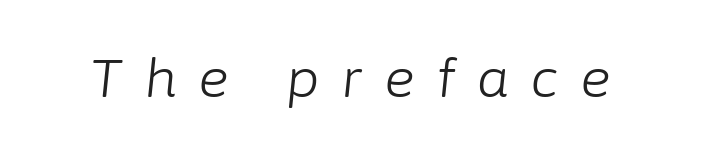
The font is comparable to plain body text, perhaps lighter. Here the glyphs are tracked loosely, breaking word shapes into spaced letters. Looks like regular typesetting: each glyph gets only the width it needs. Unmarked baselines from the first word to the last. Style check: oblique.
